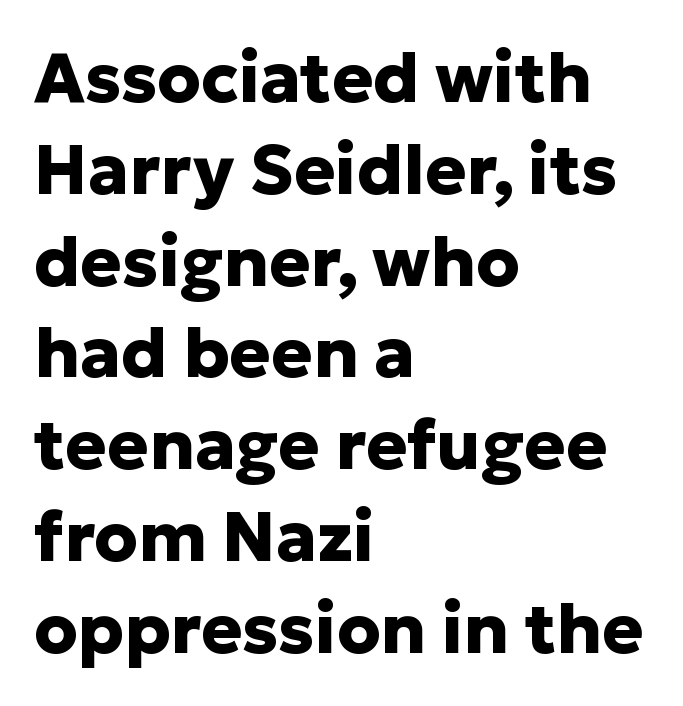
Q: Is the text bold? A: Yes.
Q: Is the text italic (slanted)? A: No, it is upright.
Q: Is the typeface a serif or a sans-serif typeface? A: Sans-serif.
Q: Is the text underlined? A: No.
Q: How is the paragraph aligned? A: Left-aligned.
Q: Is the spacing between letters normal or unusually wide? A: Normal.
Q: Is the spacing between lines tight, normal or loose? A: Normal.
Q: Width (condensed, normal, or wide)? A: Normal.
Q: Stroke contrast? A: Low.
Q: x-height? A: Medium.
Q: Monospaced? A: No.
